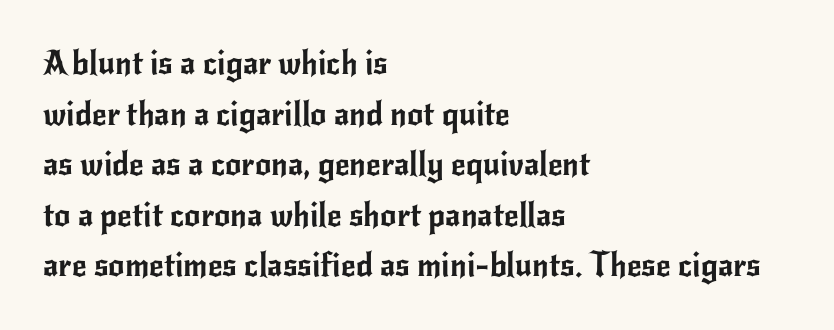
{"serif": "no", "italic": "no", "width": "normal", "stroke_contrast": "low", "x_height": "small", "monospaced": "no", "underline": "no", "align": "left", "line_spacing": "normal", "line_spacing_ratio": 1.58, "letter_spacing": "normal", "letter_spacing_em": 0.0, "glyph_px": 32}
